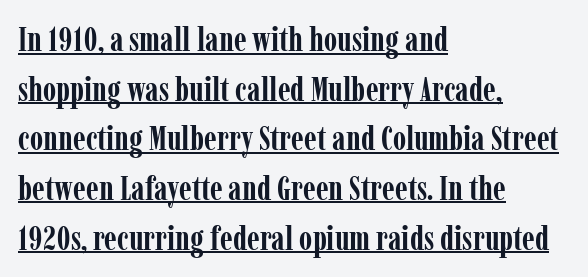
The image shows 34 px semibold, condensed serif type, upright; set left-aligned, normal line spacing (1.46x), normal letter spacing, underlined; low stroke contrast and a medium x-height.
